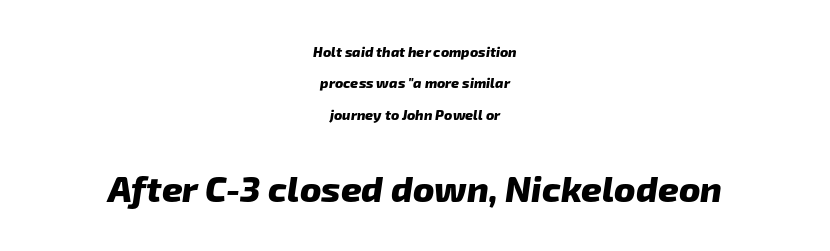
Q: Is the text bold? A: Yes.
Q: Is the typeface a serif or a sans-serif typeface? A: Sans-serif.
Q: Is the text underlined? A: No.
Q: How is the paragraph aligned? A: Centered.
Q: Is the spacing between letters normal or unusually wide? A: Normal.
Q: Is the spacing between lines tight, normal or loose? A: Loose.
Q: Which block of text is set in a larger size, the first (top) or the second (bottom)? A: The second (bottom) one.
Q: Width (condensed, normal, or wide)? A: Normal.
Q: Stroke contrast? A: Low.
Q: x-height? A: Medium.
Q: Monospaced? A: No.
